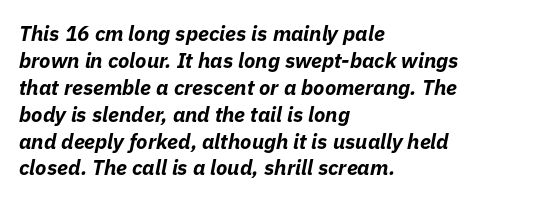
Q: Is the text bold? A: Yes.
Q: Is the text italic (slanted)? A: Yes, it leans right by about 11 degrees.
Q: Is the text underlined? A: No.
Q: How is the paragraph aligned? A: Left-aligned.
Q: Is the spacing between letters normal or unusually wide? A: Normal.
Q: Is the spacing between lines tight, normal or loose? A: Normal.
